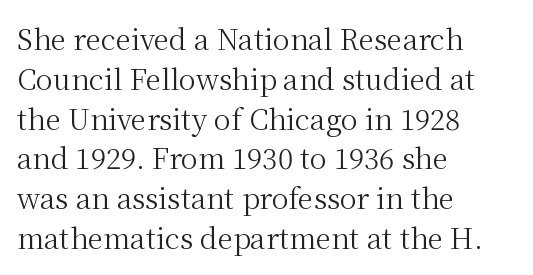
The image shows 28 px regular-weight serif type, upright; set left-aligned, normal line spacing (1.42x), normal letter spacing, not underlined; medium stroke contrast and a medium x-height.
